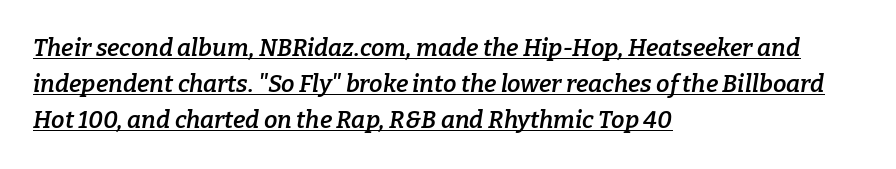
The line-height multiplier appears to be the usual default. Each word holds together tightly as a unit, with standard inter-letter gaps. An italicized treatment has been applied to the whole sample. Compared with an ordinary text face, these strokes are moderately heavier — a semibold.
